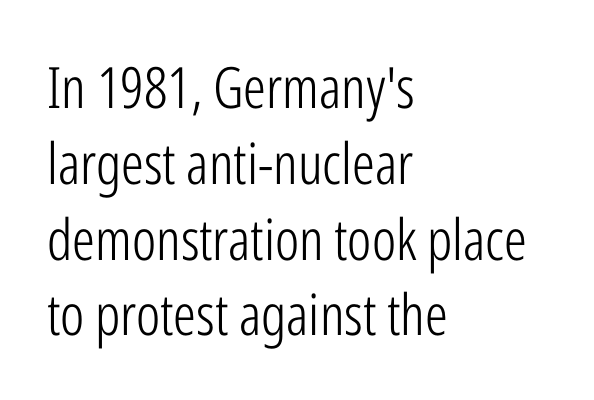
{"serif": "no", "italic": "no", "bold": "no", "weight": "light", "width": "condensed", "stroke_contrast": "low", "x_height": "medium", "monospaced": "no", "underline": "no", "align": "left", "line_spacing": "normal", "line_spacing_ratio": 1.33, "letter_spacing": "normal", "letter_spacing_em": 0.0, "glyph_px": 57}
